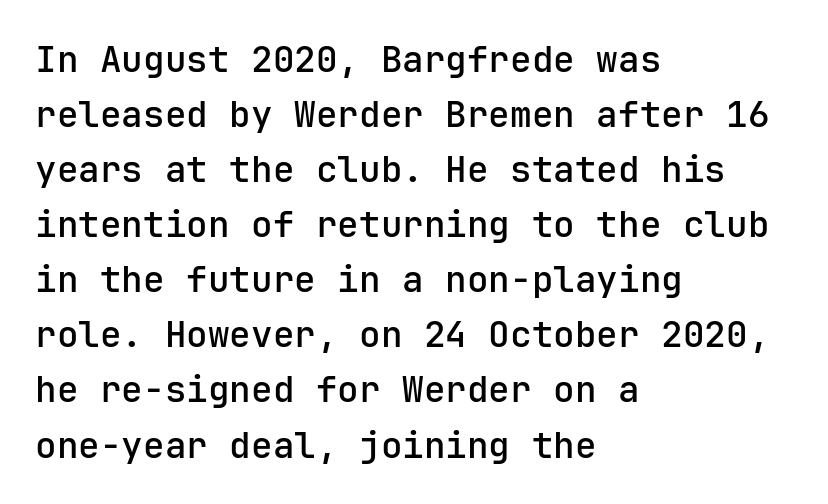
The glyphs in this specimen are sans serif. What stands out about the letter spacing? Nothing — it is the standard amount. This sample has the even, mechanical cadence of fixed-width lettering. Does the copy run flush right? No — it runs flush left. What's the leading like? Ordinary, nothing unusual.
